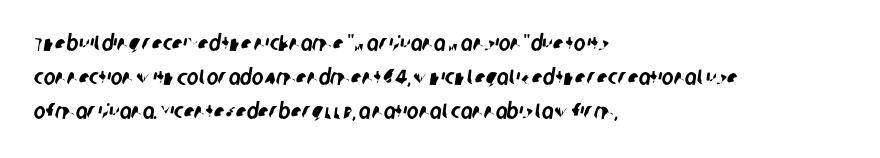
Q: Is the text underlined? A: No.
Q: How is the paragraph aligned? A: Left-aligned.
Q: Is the spacing between letters normal or unusually wide? A: Normal.
Q: Is the spacing between lines tight, normal or loose? A: Normal.
